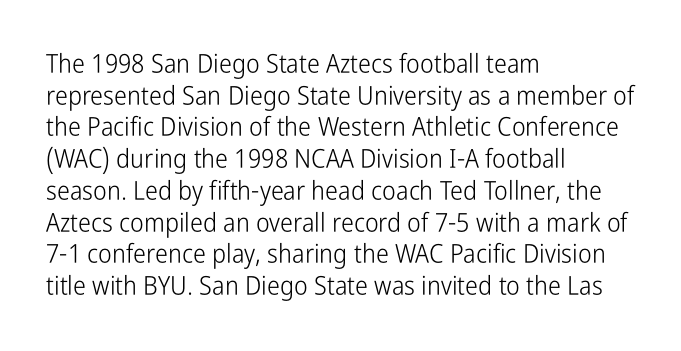
Nope, not italic — everything's standing straight. The font is comparable to plain body text, perhaps lighter. Inter-character spacing is left at the font's built-in metrics. The zone under the glyphs is completely vacant. These lines are set flush left with a ragged right edge.
